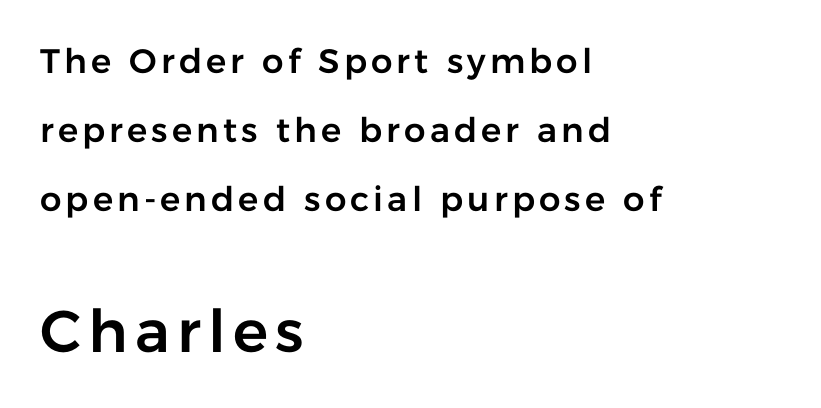
Q: Is the text italic (slanted)? A: No, it is upright.
Q: Is the typeface a serif or a sans-serif typeface? A: Sans-serif.
Q: Is the text underlined? A: No.
Q: How is the paragraph aligned? A: Left-aligned.
Q: Is the spacing between lines tight, normal or loose? A: Loose.
Q: Which block of text is set in a larger size, the first (top) or the second (bottom)? A: The second (bottom) one.
Q: Width (condensed, normal, or wide)? A: Normal.
Q: Stroke contrast? A: Low.
Q: x-height? A: Medium.
Q: Monospaced? A: No.
